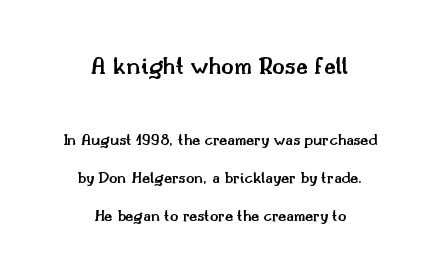
Q: Is the text bold? A: Semi-bold.
Q: Is the text italic (slanted)? A: No, it is upright.
Q: Is the text underlined? A: No.
Q: How is the paragraph aligned? A: Centered.
Q: Is the spacing between letters normal or unusually wide? A: Normal.
Q: Is the spacing between lines tight, normal or loose? A: Loose.
Q: Which block of text is set in a larger size, the first (top) or the second (bottom)? A: The first (top) one.
